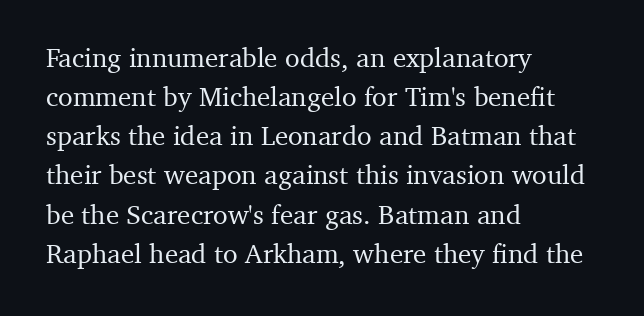
Q: Is the text italic (slanted)? A: No, it is upright.
Q: Is the text underlined? A: No.
Q: How is the paragraph aligned? A: Left-aligned.
Q: Is the spacing between letters normal or unusually wide? A: Normal.
Q: Is the spacing between lines tight, normal or loose? A: Normal.
